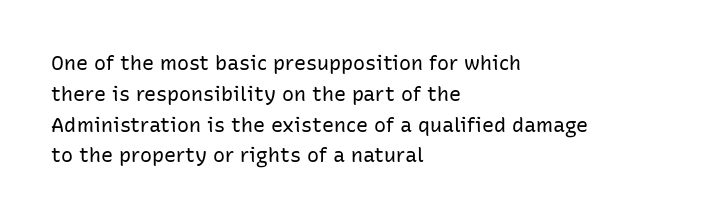
The image shows 20 px text type, upright; set left-aligned, normal line spacing (1.54x), normal letter spacing, not underlined.
